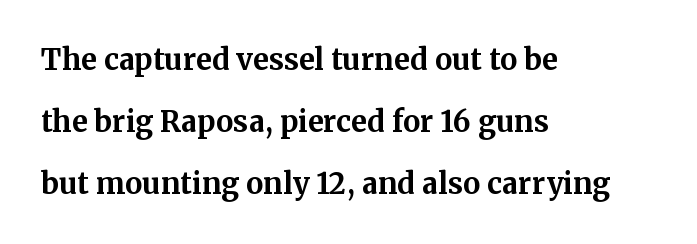
The image shows 29 px bold serif type, upright; set left-aligned, loose line spacing (2.14x), normal letter spacing, not underlined; medium stroke contrast and a medium x-height.
